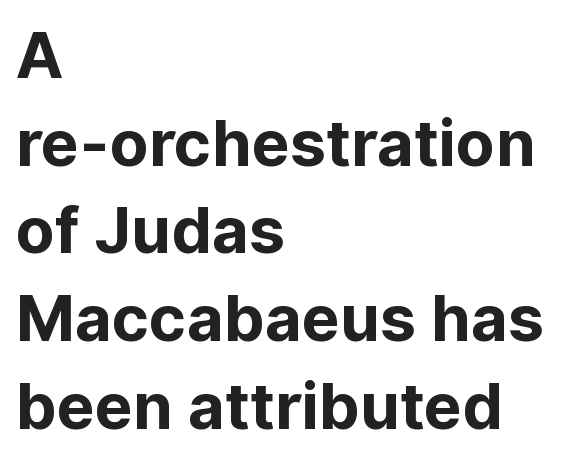
Q: Is the text bold? A: Yes.
Q: Is the text italic (slanted)? A: No, it is upright.
Q: Is the typeface a serif or a sans-serif typeface? A: Sans-serif.
Q: Is the text underlined? A: No.
Q: How is the paragraph aligned? A: Left-aligned.
Q: Is the spacing between letters normal or unusually wide? A: Normal.
Q: Is the spacing between lines tight, normal or loose? A: Normal.
Q: Width (condensed, normal, or wide)? A: Normal.
Q: Stroke contrast? A: Low.
Q: x-height? A: Medium.
Q: Monospaced? A: No.
